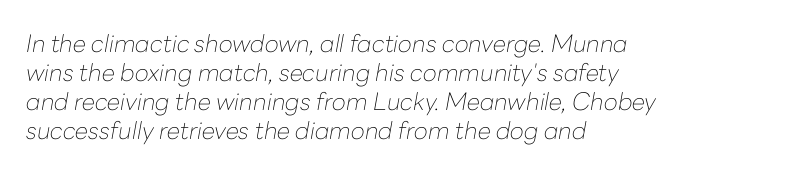
Q: Is the text bold? A: No.
Q: Is the text italic (slanted)? A: Yes, it leans right by about 10 degrees.
Q: Is the text underlined? A: No.
Q: How is the paragraph aligned? A: Left-aligned.
Q: Is the spacing between letters normal or unusually wide? A: Normal.
